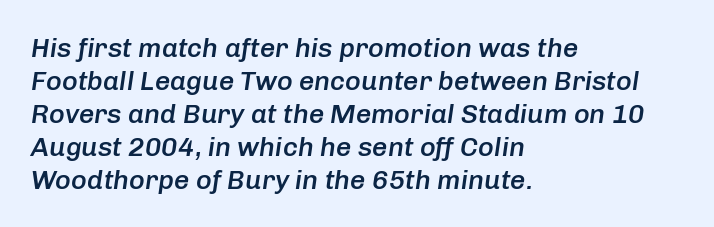
{"italic": "yes", "lean": "right", "slant_degrees": 8, "bold": "semi", "underline": "no", "align": "left", "line_spacing_ratio": 1.22, "letter_spacing": "normal", "letter_spacing_em": 0.0, "glyph_px": 27}
